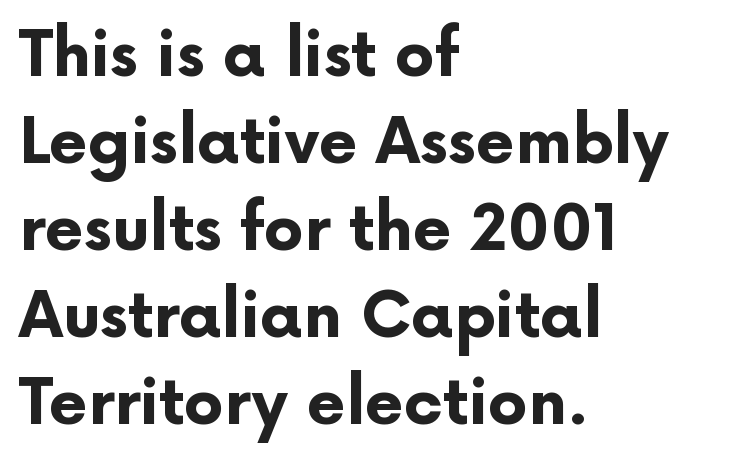
{"serif": "no", "italic": "no", "bold": "yes", "weight": "bold", "width": "normal", "stroke_contrast": "low", "x_height": "medium", "monospaced": "no", "underline": "no", "align": "left", "line_spacing": "normal", "line_spacing_ratio": 1.38, "letter_spacing": "normal", "letter_spacing_em": 0.0, "glyph_px": 63}
